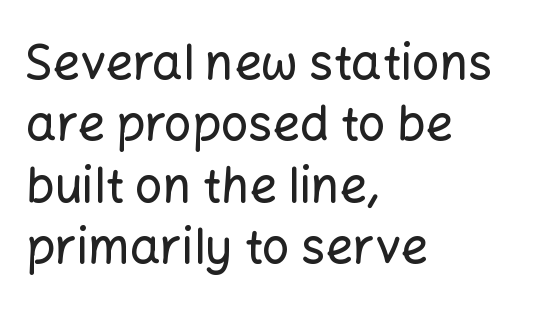
This sample uses a sans-serif face. Reading down the column, the eye jumps a familiar distance to each next line. Descender tails drop into unmarked territory. The horizontal fit of the characters is conventional and even. The paragraph has a hard left edge and a soft right edge.
